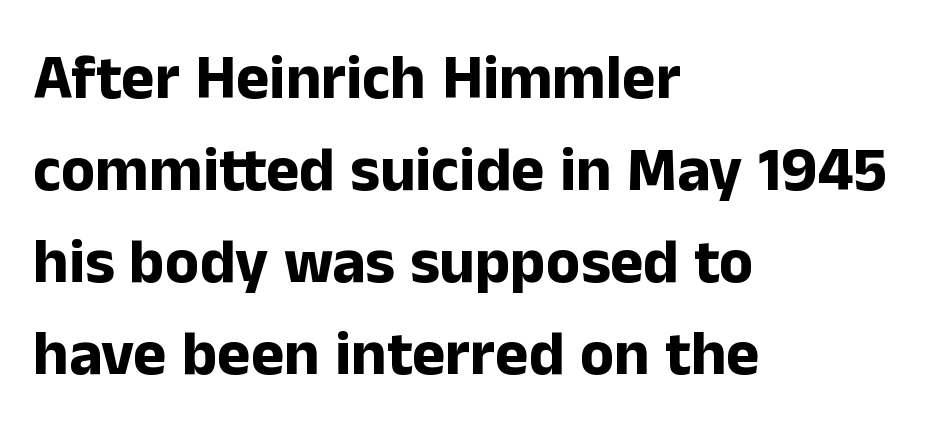
{"serif": "no", "italic": "no", "bold": "yes", "weight": "bold", "width": "normal", "stroke_contrast": "low", "x_height": "medium", "monospaced": "no", "underline": "no", "align": "left", "line_spacing": "normal", "line_spacing_ratio": 1.46, "letter_spacing": "normal", "letter_spacing_em": 0.0, "glyph_px": 63}
